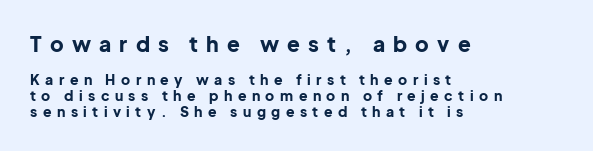
Q: Is the text bold? A: Yes.
Q: Is the text italic (slanted)? A: No, it is upright.
Q: Is the text underlined? A: No.
Q: How is the paragraph aligned? A: Left-aligned.
Q: Is the spacing between letters normal or unusually wide? A: Unusually wide.
Q: Is the spacing between lines tight, normal or loose? A: Tight.
Q: Which block of text is set in a larger size, the first (top) or the second (bottom)? A: The first (top) one.
